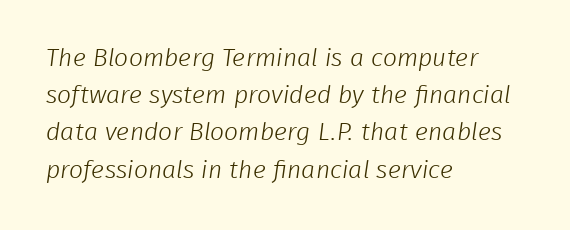
The image shows 25 px text type; set left-aligned, normal line spacing (1.49x), normal letter spacing, not underlined.
